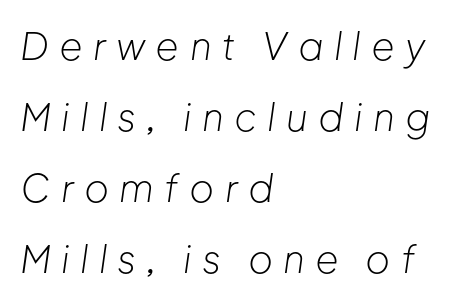
{"italic": "yes", "lean": "right", "slant_degrees": 8, "bold": "no", "weight": "light", "width": "normal", "stroke_contrast": "low", "x_height": "medium", "monospaced": "no", "underline": "no", "align": "left", "line_spacing_ratio": 1.87, "letter_spacing": "wide", "letter_spacing_em": 0.27, "glyph_px": 38}
